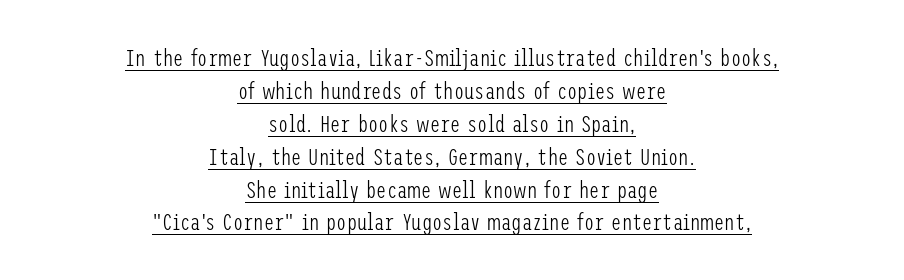
A continuous stroke trails under the words, as in a hyperlink. The strokes are not fattened; the text isn't bold. One glance says typical: line gaps are just what's usual. The text block is weighted toward neither margin, spreading evenly from the middle. Each word holds together tightly as a unit, with standard inter-letter gaps. These lines were composed using upright roman letters.
